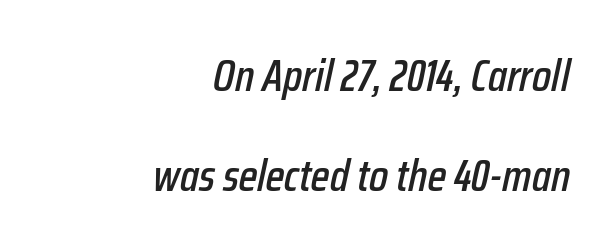
The image shows 45 px condensed type, italic (leaning right); set right-aligned, loose line spacing (2.23x), normal letter spacing, not underlined; low stroke contrast and a medium x-height.
